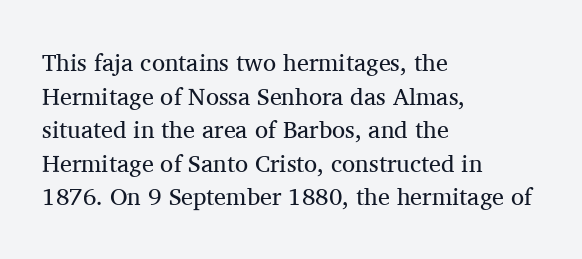
The image shows 24 px text type, upright; set left-aligned, normal line spacing (1.4x), normal letter spacing, not underlined.
